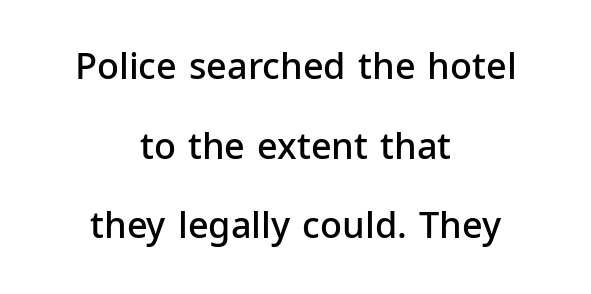
{"serif": "no", "italic": "no", "bold": "semi", "weight": "semibold", "width": "normal", "stroke_contrast": "low", "x_height": "medium", "monospaced": "no", "underline": "no", "align": "center", "line_spacing": "loose", "line_spacing_ratio": 2.21, "letter_spacing": "normal", "letter_spacing_em": 0.0, "glyph_px": 36}
